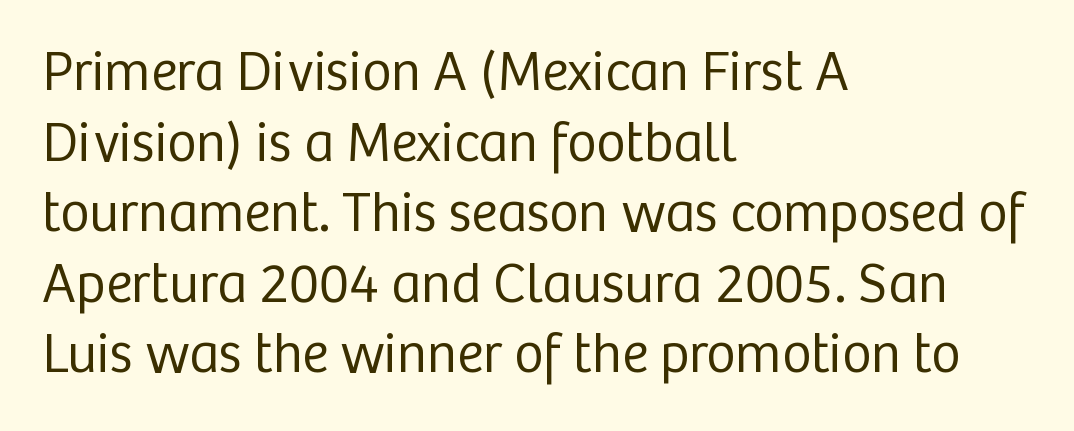
Q: Is the text bold? A: No.
Q: Is the text italic (slanted)? A: No, it is upright.
Q: Is the typeface a serif or a sans-serif typeface? A: Sans-serif.
Q: Is the text underlined? A: No.
Q: How is the paragraph aligned? A: Left-aligned.
Q: Is the spacing between letters normal or unusually wide? A: Normal.
Q: Is the spacing between lines tight, normal or loose? A: Normal.
Q: Width (condensed, normal, or wide)? A: Normal.
Q: Stroke contrast? A: Low.
Q: x-height? A: Medium.
Q: Monospaced? A: No.
